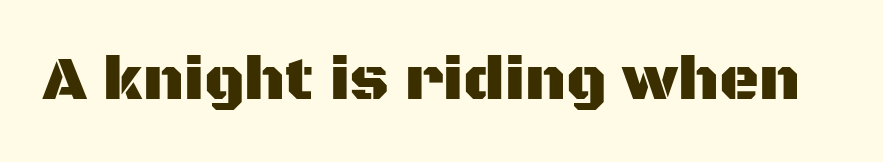
The type family on display is of the sans-serif kind. A typesetter would call this proportional, since set widths differ per character. Lines of text with bare space underneath. This is roman type, the default non-slanted kind. Words appear dense and cohesive because spacing is normal.
